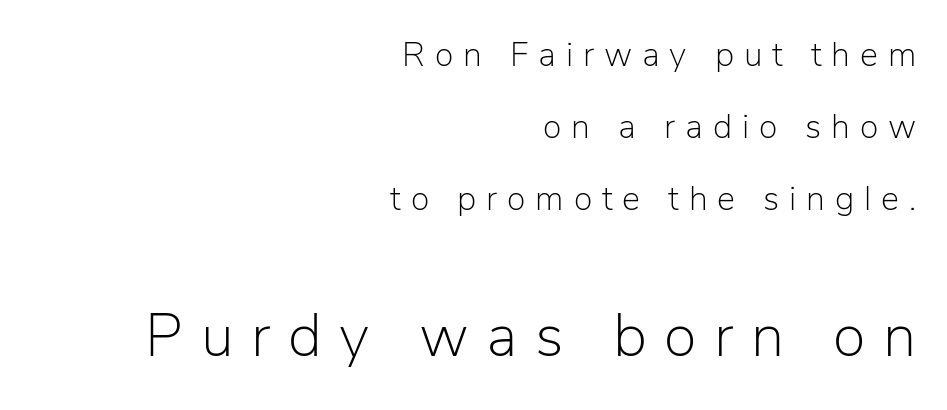
Q: Is the text bold? A: No.
Q: Is the text italic (slanted)? A: No, it is upright.
Q: Is the typeface a serif or a sans-serif typeface? A: Sans-serif.
Q: Is the text underlined? A: No.
Q: How is the paragraph aligned? A: Right-aligned.
Q: Is the spacing between letters normal or unusually wide? A: Unusually wide.
Q: Is the spacing between lines tight, normal or loose? A: Loose.
Q: Which block of text is set in a larger size, the first (top) or the second (bottom)? A: The second (bottom) one.
Q: Width (condensed, normal, or wide)? A: Normal.
Q: Stroke contrast? A: Low.
Q: x-height? A: Medium.
Q: Monospaced? A: No.
